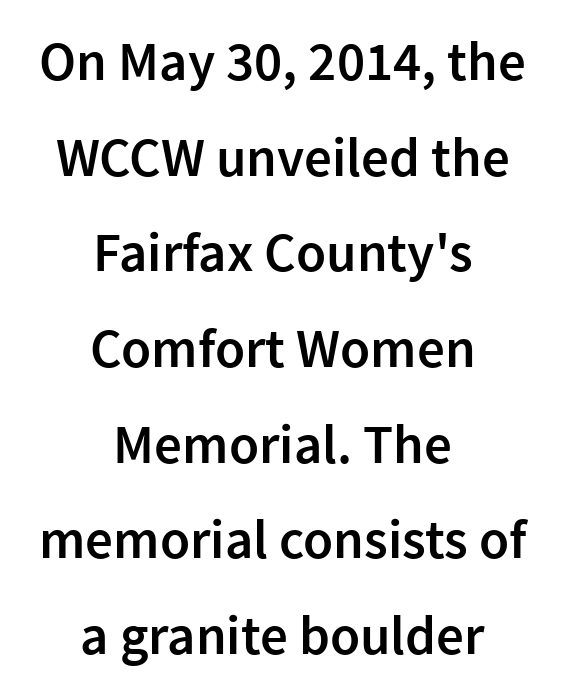
The image shows 55 px semibold sans-serif type, upright; set centered, line spacing 1.74x, normal letter spacing, not underlined; low stroke contrast and a medium x-height.
